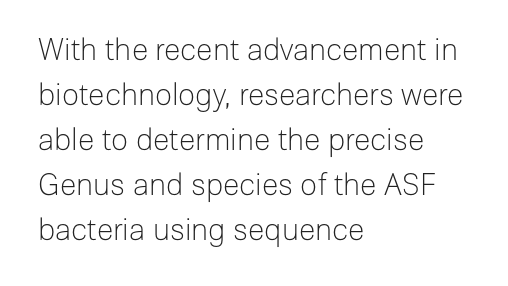
The weight would be labelled regular, book, light, or lighter still. Font category for this specimen: sans-serif. These lines are rendered in a variable-pitch font. Is the letter spacing exaggerated? No — it looks like the ordinary default.
